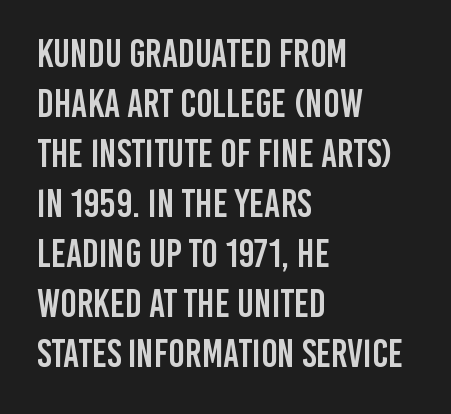
Character widths vary here, with narrow letters taking less room than wide ones. In terms of letterform style, serifs are entirely absent. The words here are not underlined. If you measured baseline to baseline, you'd find a middling distance. Horizontal alignment here is leftward, the default for most running prose. Notice how the stems are strictly vertical — no italics here.
